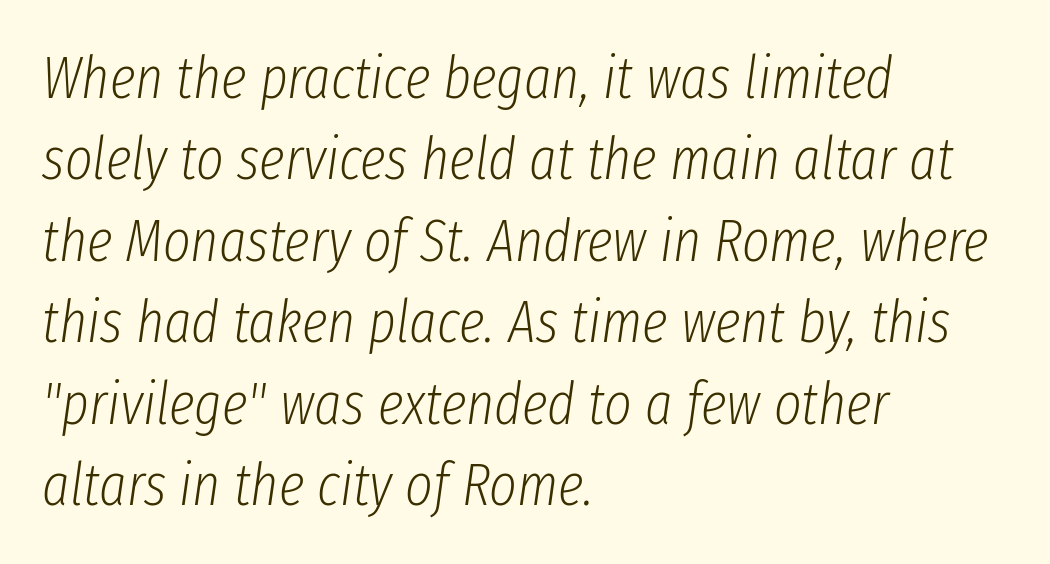
The image shows 59 px light, condensed type, italic (leaning right); set left-aligned, normal line spacing (1.38x), normal letter spacing, not underlined; low stroke contrast and a medium x-height.
